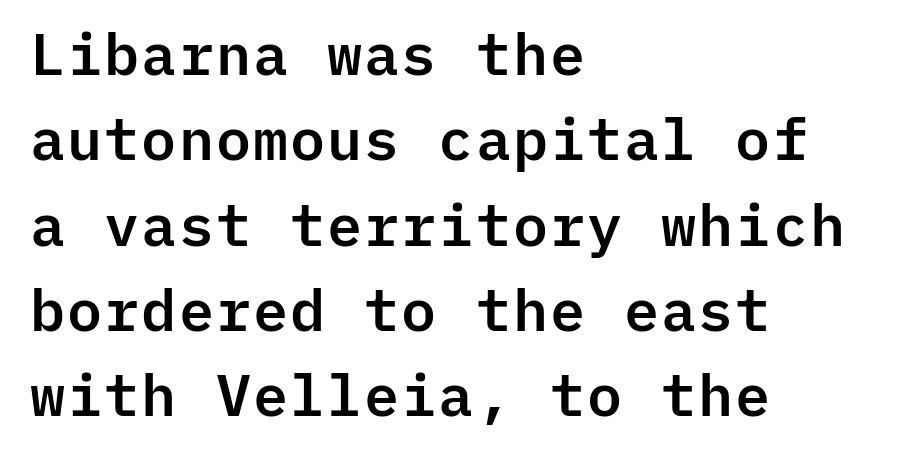
{"serif": "no", "italic": "no", "width": "normal", "stroke_contrast": "low", "x_height": "medium", "monospaced": "yes", "underline": "no", "align": "left", "line_spacing": "normal", "line_spacing_ratio": 1.47, "letter_spacing": "normal", "letter_spacing_em": 0.0, "glyph_px": 58}
